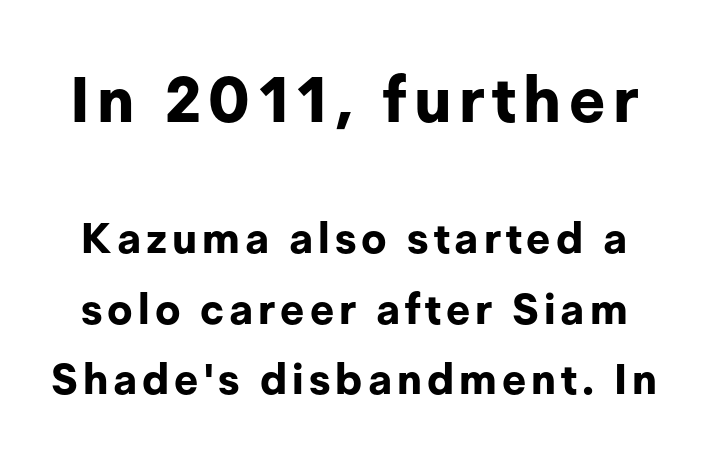
This is the regular roman posture of the typeface. Letterform terminals end flat and unadorned throughout the passage. As a designer I'd log this as weight 700, bold. Check under the words: just untouched page. If you squint, the top block still reads clearly — it's the larger of the two. Rows of type keep a routine distance in the vertical direction.
